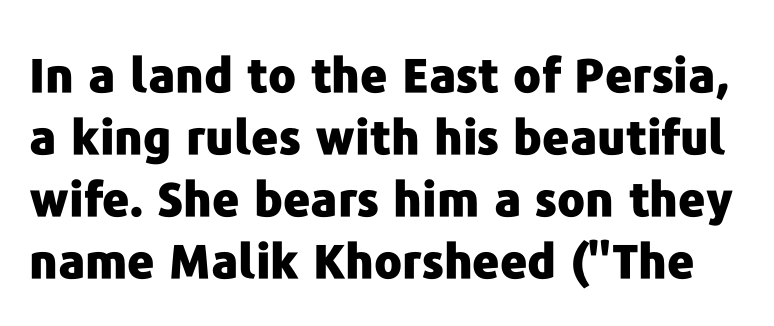
{"serif": "no", "italic": "no", "bold": "yes", "weight": "heavy", "width": "normal", "stroke_contrast": "low", "x_height": "medium", "monospaced": "no", "underline": "no", "line_spacing": "normal", "line_spacing_ratio": 1.32, "letter_spacing": "normal", "letter_spacing_em": 0.0, "glyph_px": 47}
